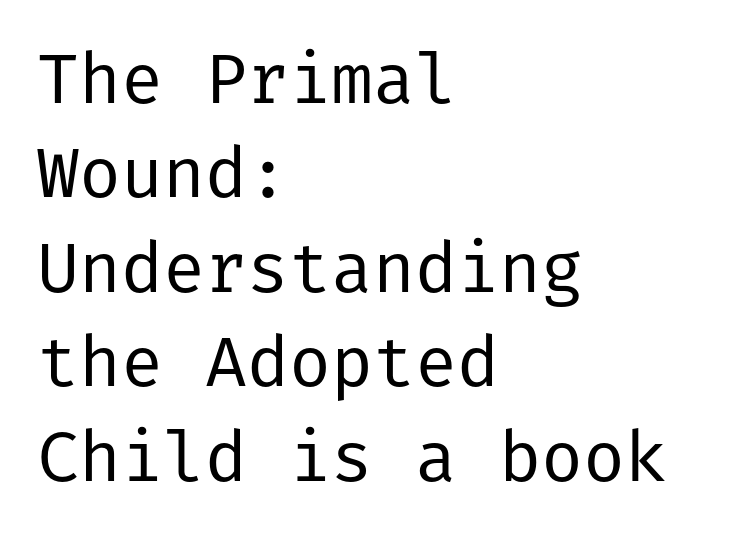
The letters stand upright; this is a roman face. Left-aligned paragraph, ragged on the right. The font family rendered here belongs to the sans-serif group. The letterforms sit shoulder to shoulder at normal distance.
